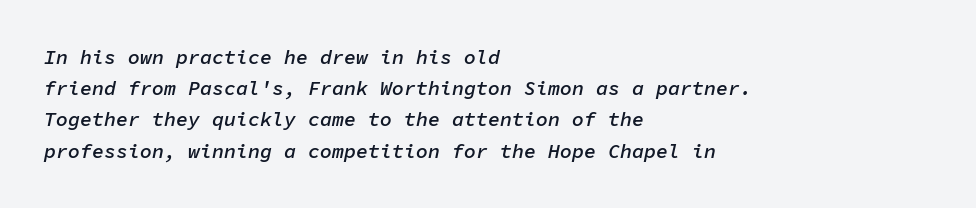
{"italic": "yes", "lean": "right", "slant_degrees": 11, "bold": "semi", "underline": "no", "align": "left", "line_spacing": "normal", "line_spacing_ratio": 1.56, "letter_spacing": "normal", "letter_spacing_em": 0.0, "glyph_px": 20}
